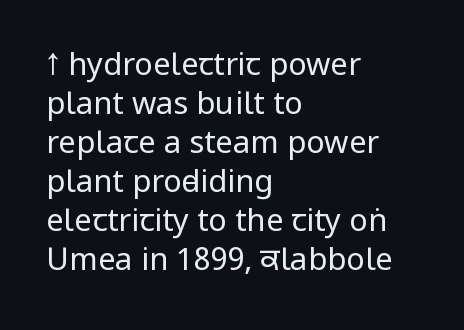
Q: Is the text bold? A: No.
Q: Is the text italic (slanted)? A: No, it is upright.
Q: Is the typeface a serif or a sans-serif typeface? A: Sans-serif.
Q: Is the text underlined? A: No.
Q: How is the paragraph aligned? A: Left-aligned.
Q: Is the spacing between letters normal or unusually wide? A: Normal.
Q: Is the spacing between lines tight, normal or loose? A: Normal.
Q: Width (condensed, normal, or wide)? A: Condensed.
Q: Stroke contrast? A: Low.
